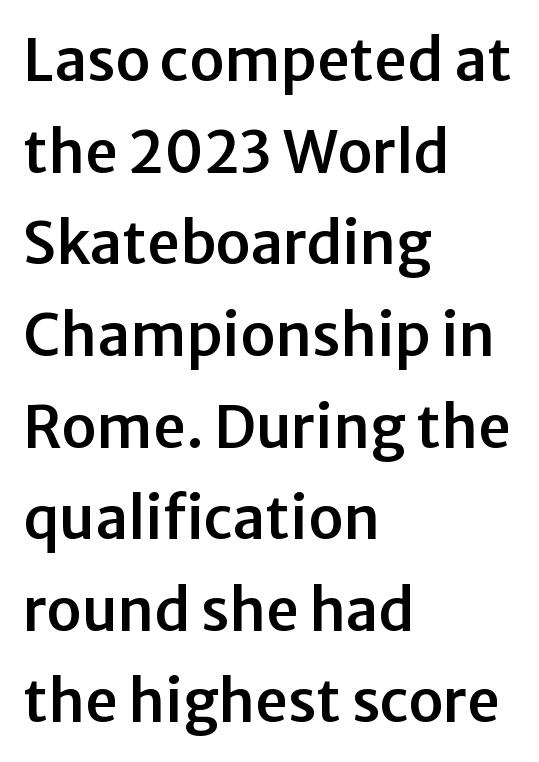
The image shows 58 px sans-serif type, upright; set left-aligned, normal line spacing (1.58x), normal letter spacing, not underlined; low stroke contrast and a medium x-height.
